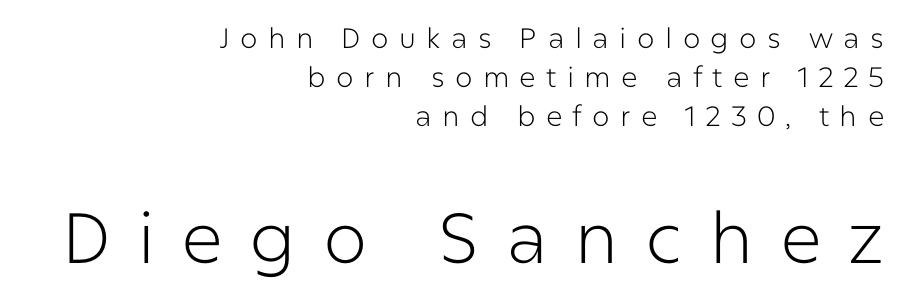
Q: Is the text bold? A: No.
Q: Is the text italic (slanted)? A: No, it is upright.
Q: Is the typeface a serif or a sans-serif typeface? A: Sans-serif.
Q: Is the text underlined? A: No.
Q: How is the paragraph aligned? A: Right-aligned.
Q: Is the spacing between letters normal or unusually wide? A: Unusually wide.
Q: Is the spacing between lines tight, normal or loose? A: Normal.
Q: Which block of text is set in a larger size, the first (top) or the second (bottom)? A: The second (bottom) one.
Q: Width (condensed, normal, or wide)? A: Normal.
Q: Stroke contrast? A: Low.
Q: x-height? A: Medium.
Q: Monospaced? A: No.
